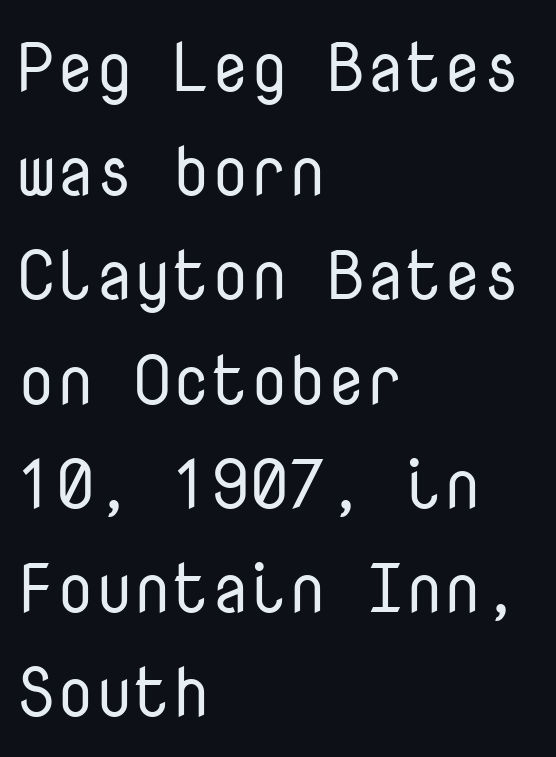
{"serif": "no", "italic": "no", "bold": "no", "weight": "regular", "width": "normal", "stroke_contrast": "low", "x_height": "medium", "monospaced": "yes", "underline": "no", "align": "left", "line_spacing": "normal", "line_spacing_ratio": 1.51, "letter_spacing": "normal", "letter_spacing_em": 0.0, "glyph_px": 69}
